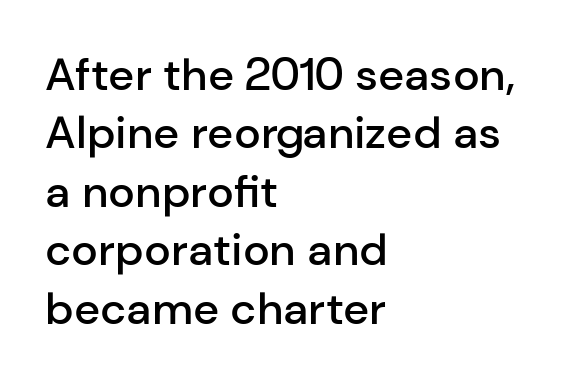
Posture: vertical. Leading matches the norm, producing a regular column. Each letter's strokes conclude bluntly, with no projecting serifs. Anything drawn beneath the words? Only blank space.
